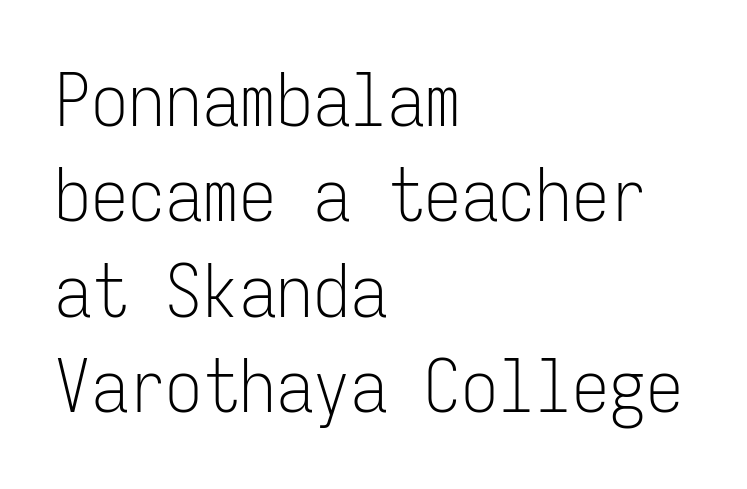
The face used here is a sans, in the tradition of grotesques and geometrics. Is there any slant? The stems are plumb. These lines are set flush left with a ragged right edge. Honestly, the row spacing looks completely unremarkable. Weight: not bold — regular or lighter.
